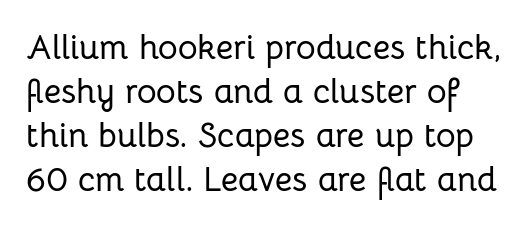
Q: Is the text italic (slanted)? A: No, it is upright.
Q: Is the typeface a serif or a sans-serif typeface? A: Sans-serif.
Q: Is the text underlined? A: No.
Q: Is the spacing between letters normal or unusually wide? A: Normal.
Q: Is the spacing between lines tight, normal or loose? A: Normal.
Q: Width (condensed, normal, or wide)? A: Normal.
Q: Stroke contrast? A: Low.
Q: x-height? A: Medium.
Q: Monospaced? A: No.
